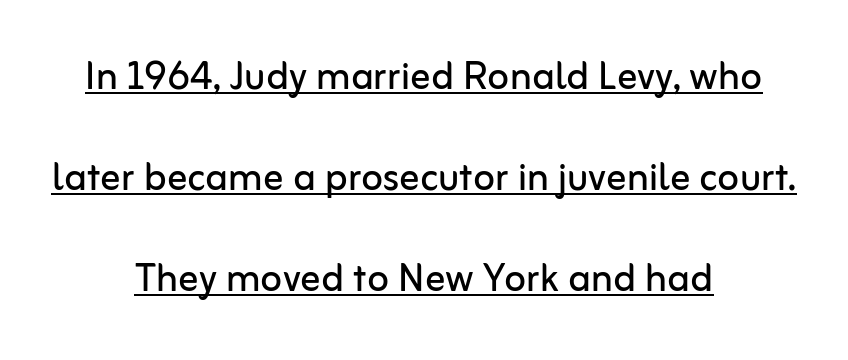
{"serif": "no", "italic": "no", "bold": "no", "weight": "regular", "width": "normal", "stroke_contrast": "low", "x_height": "medium", "monospaced": "no", "underline": "yes", "align": "center", "line_spacing": "loose", "line_spacing_ratio": 2.02, "letter_spacing": "normal", "letter_spacing_em": 0.0, "glyph_px": 50}
